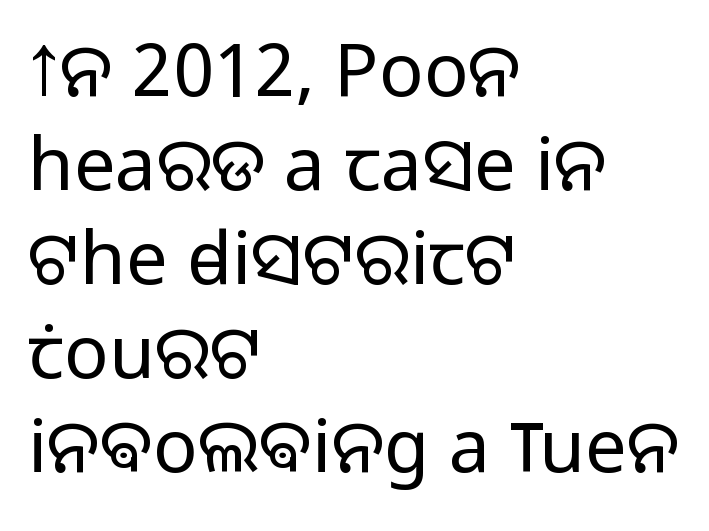
{"serif": "no", "italic": "no", "bold": "no", "weight": "light", "width": "normal", "stroke_contrast": "low", "x_height": "medium", "monospaced": "no", "underline": "no", "align": "left", "line_spacing": "normal", "line_spacing_ratio": 1.27, "letter_spacing": "normal", "letter_spacing_em": 0.0, "glyph_px": 74}
